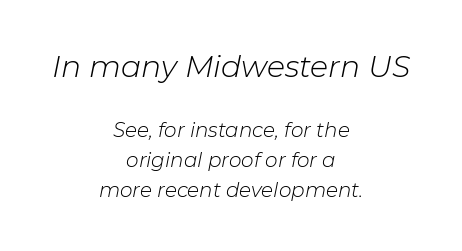
Lines of text with bare space underneath. Is the type slanted? Yes — the strokes lean at a clear angle. Compare the two chunks: the upper has the greater cap height. Neither beginnings nor endings align; midpoints do.
